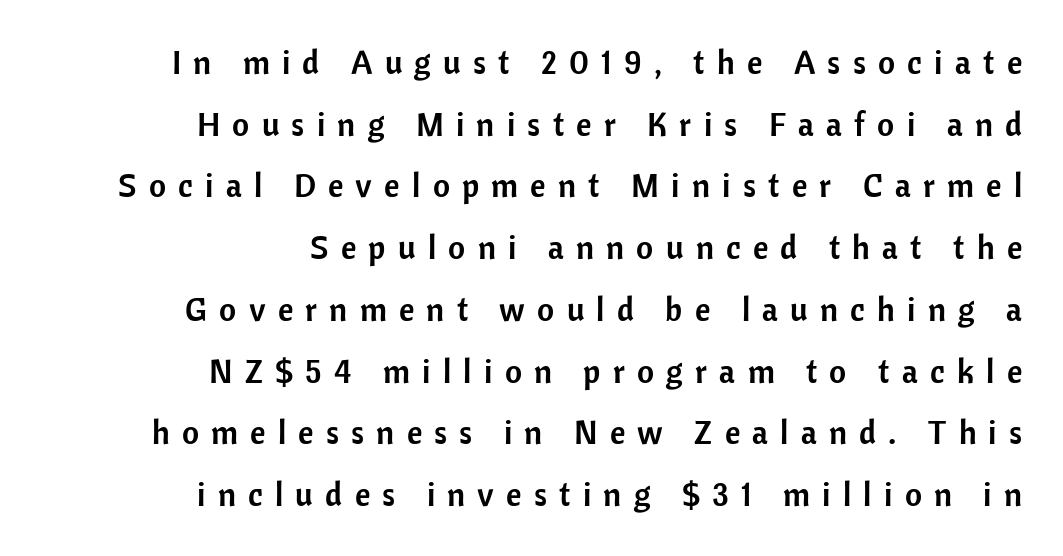
Q: Is the text italic (slanted)? A: No, it is upright.
Q: Is the typeface a serif or a sans-serif typeface? A: Sans-serif.
Q: Is the text underlined? A: No.
Q: How is the paragraph aligned? A: Right-aligned.
Q: Is the spacing between letters normal or unusually wide? A: Unusually wide.
Q: Width (condensed, normal, or wide)? A: Normal.
Q: Stroke contrast? A: Low.
Q: x-height? A: Medium.
Q: Monospaced? A: No.
